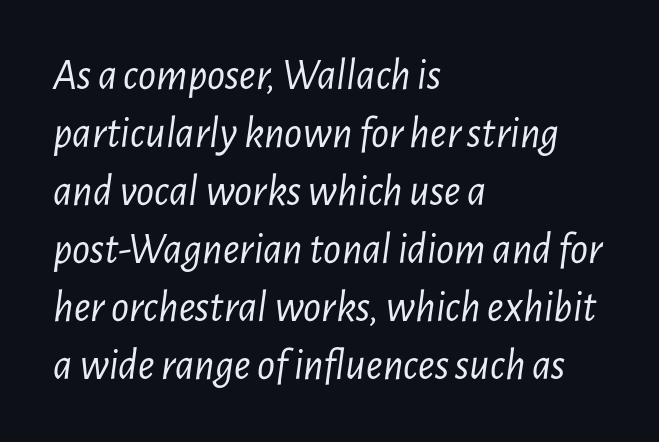
Typeset ragged right — the left edge is the straight one. A typesetter would call this proportional, since set widths differ per character. The tracking reads as untouched default to a designer's eye. Italic: yes, the glyphs are oblique. Beneath every word, the page is bare. Stems and bowls with no extra thickness — not bold.
